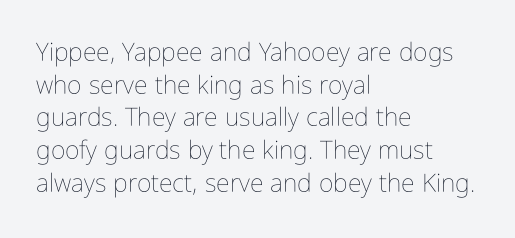
The image shows 25 px text type, upright; set left-aligned, normal line spacing (1.31x), normal letter spacing, not underlined.
